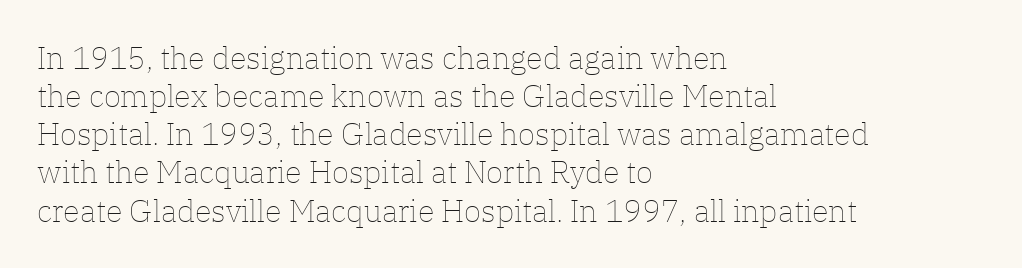
{"italic": "no", "bold": "no", "weight": "thin", "width": "normal", "stroke_contrast": "low", "x_height": "medium", "monospaced": "no", "underline": "no", "align": "left", "line_spacing_ratio": 1.23, "letter_spacing": "normal", "letter_spacing_em": 0.0, "glyph_px": 31}
